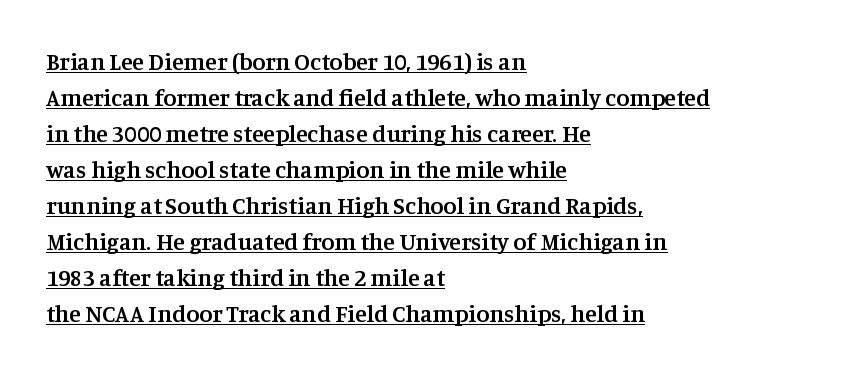
{"italic": "no", "bold": "semi", "underline": "yes", "align": "left", "line_spacing": "normal", "line_spacing_ratio": 1.5, "letter_spacing": "normal", "letter_spacing_em": 0.0, "glyph_px": 24}
